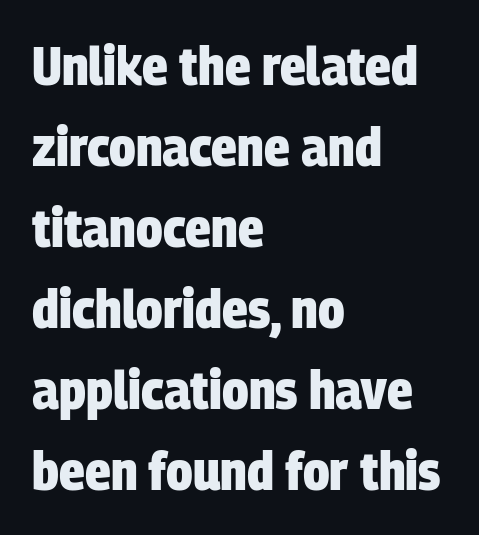
The image shows 54 px heavy, condensed sans-serif type; set left-aligned, normal line spacing (1.5x), normal letter spacing, not underlined; low stroke contrast and a large x-height.
